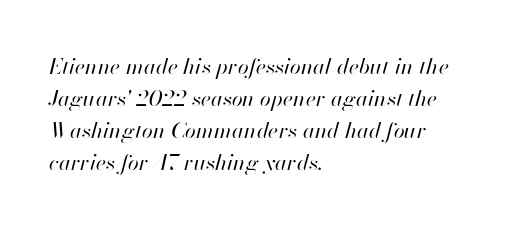
Q: Is the text bold? A: No.
Q: Is the text italic (slanted)? A: Yes, it leans right by about 13 degrees.
Q: Is the text underlined? A: No.
Q: How is the paragraph aligned? A: Left-aligned.
Q: Is the spacing between letters normal or unusually wide? A: Normal.
Q: Is the spacing between lines tight, normal or loose? A: Normal.
